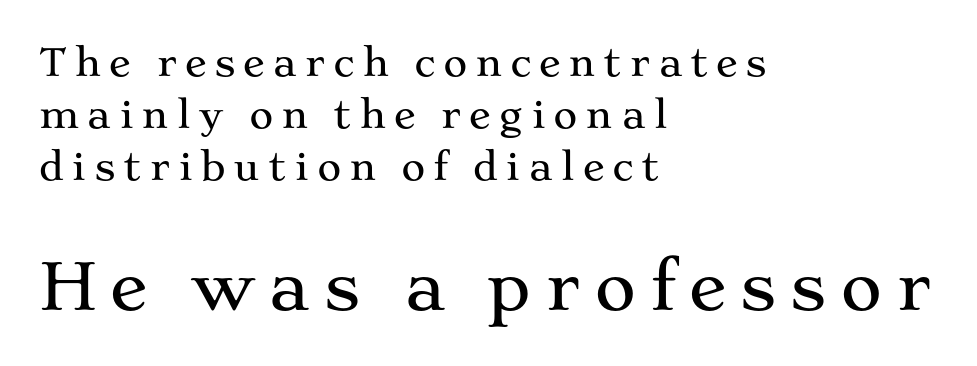
Notice how the passage keeps a crisp vertical edge on the left only. Scale increases going downward across the two blocks. Beneath every word, the page is bare. The letters stand straight up with perfectly vertical stems. Think of a printed novel: that variable character pitch is what you see here.
